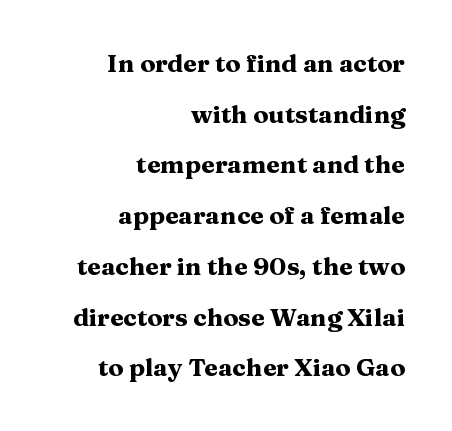
{"italic": "no", "bold": "yes", "underline": "no", "align": "right", "line_spacing": "loose", "line_spacing_ratio": 2.03, "letter_spacing": "normal", "letter_spacing_em": 0.0, "glyph_px": 25}
